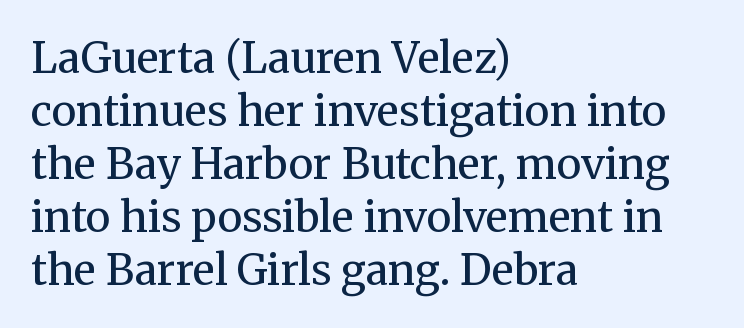
{"serif": "yes", "italic": "no", "bold": "no", "weight": "regular", "width": "normal", "stroke_contrast": "medium", "x_height": "medium", "monospaced": "no", "underline": "no", "align": "left", "line_spacing": "normal", "line_spacing_ratio": 1.26, "letter_spacing": "normal", "letter_spacing_em": 0.0, "glyph_px": 42}
